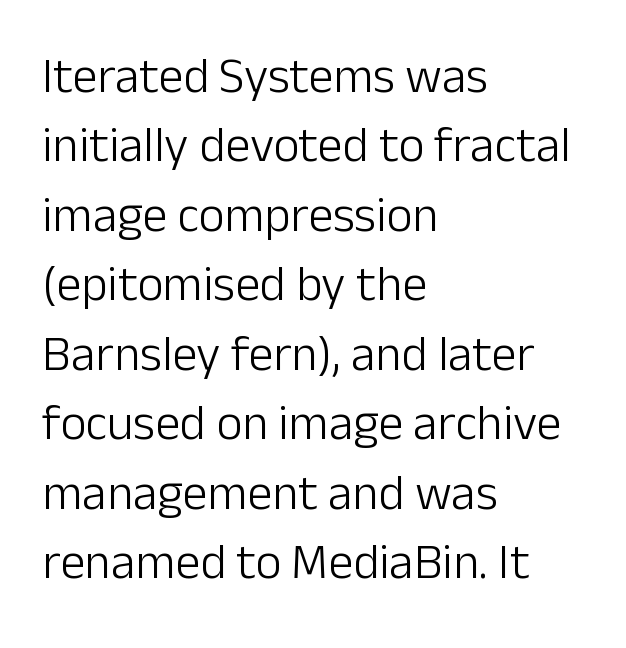
{"serif": "no", "italic": "no", "bold": "no", "weight": "light", "width": "normal", "stroke_contrast": "low", "x_height": "medium", "monospaced": "no", "underline": "no", "align": "left", "line_spacing": "normal", "line_spacing_ratio": 1.39, "letter_spacing": "normal", "letter_spacing_em": 0.0, "glyph_px": 50}
